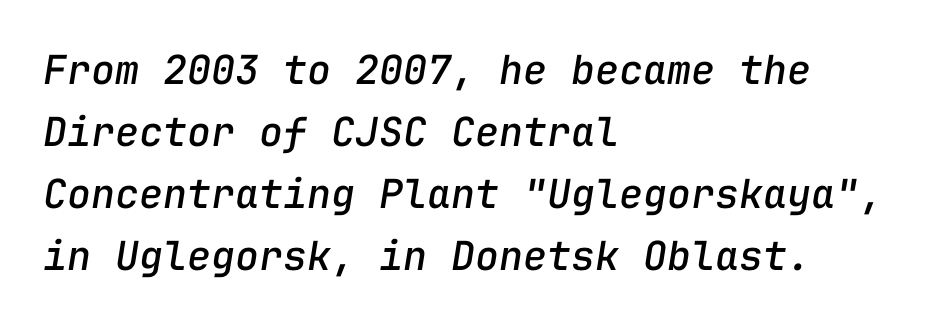
The rendering uses typewriter-style spacing with identical character cells. Line beginnings align vertically; line endings do not. You can tell it's italic because the verticals aren't actually vertical. Glyph-to-glyph distance matches everyday printed text. Vertically, the passage feels balanced, rows spaced as you'd expect.
